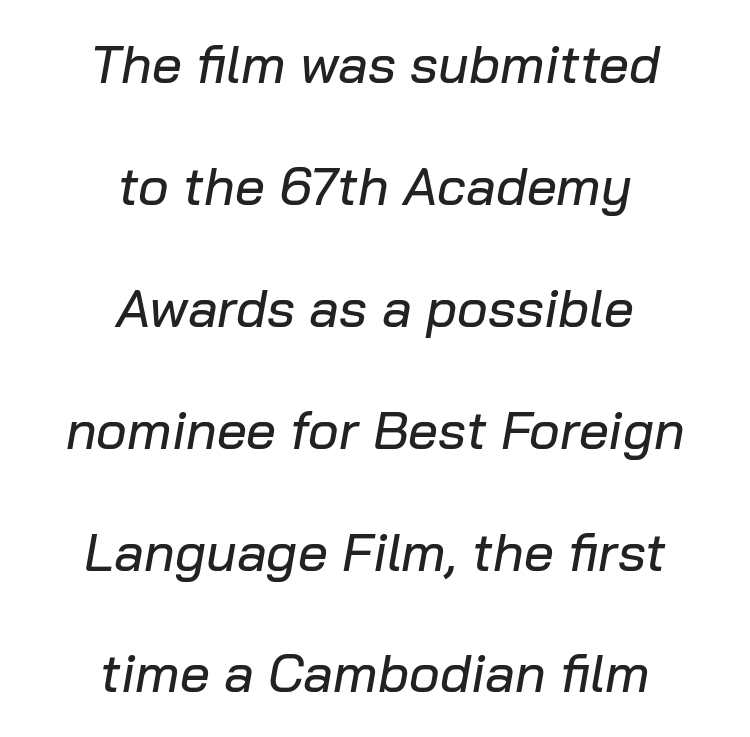
{"italic": "yes", "lean": "right", "slant_degrees": 10, "width": "normal", "stroke_contrast": "low", "x_height": "medium", "monospaced": "no", "underline": "no", "align": "center", "line_spacing": "loose", "line_spacing_ratio": 2.3, "letter_spacing": "normal", "letter_spacing_em": 0.0, "glyph_px": 53}
